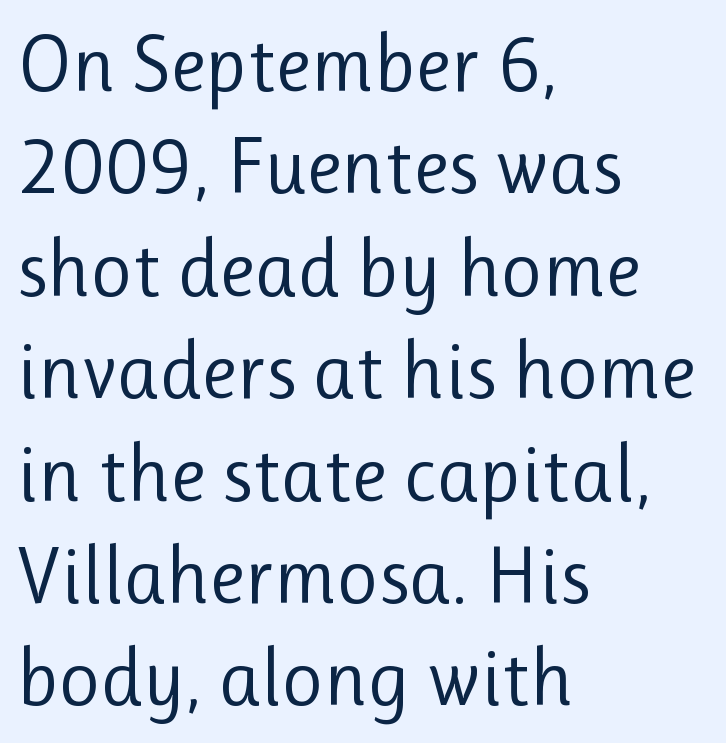
Counters stay open thanks to moderate or lighter strokes. If you drew a ruler down the left edge, every line would touch it. The words here are not underlined. Font category for this specimen: sans-serif.
